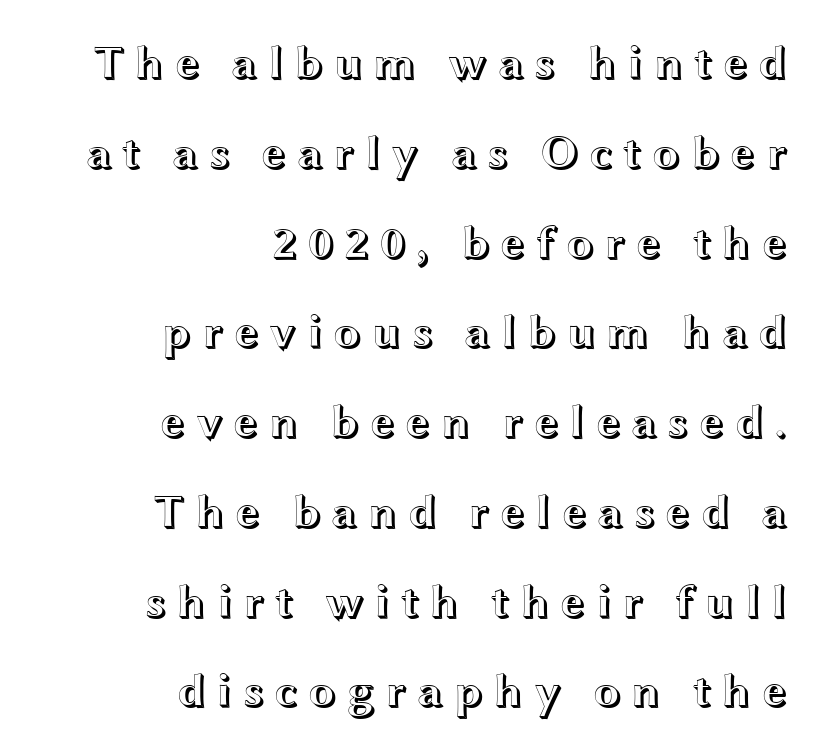
Q: Is the text italic (slanted)? A: No, it is upright.
Q: Is the text underlined? A: No.
Q: How is the paragraph aligned? A: Right-aligned.
Q: Is the spacing between letters normal or unusually wide? A: Unusually wide.
Q: Is the spacing between lines tight, normal or loose? A: Loose.
Q: Width (condensed, normal, or wide)? A: Wide.
Q: x-height? A: Medium.
Q: Monospaced? A: No.
